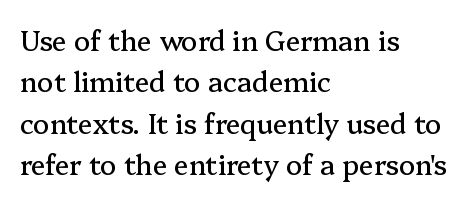
{"italic": "no", "underline": "no", "align": "left", "line_spacing": "normal", "line_spacing_ratio": 1.53, "letter_spacing": "normal", "letter_spacing_em": 0.0, "glyph_px": 27}
